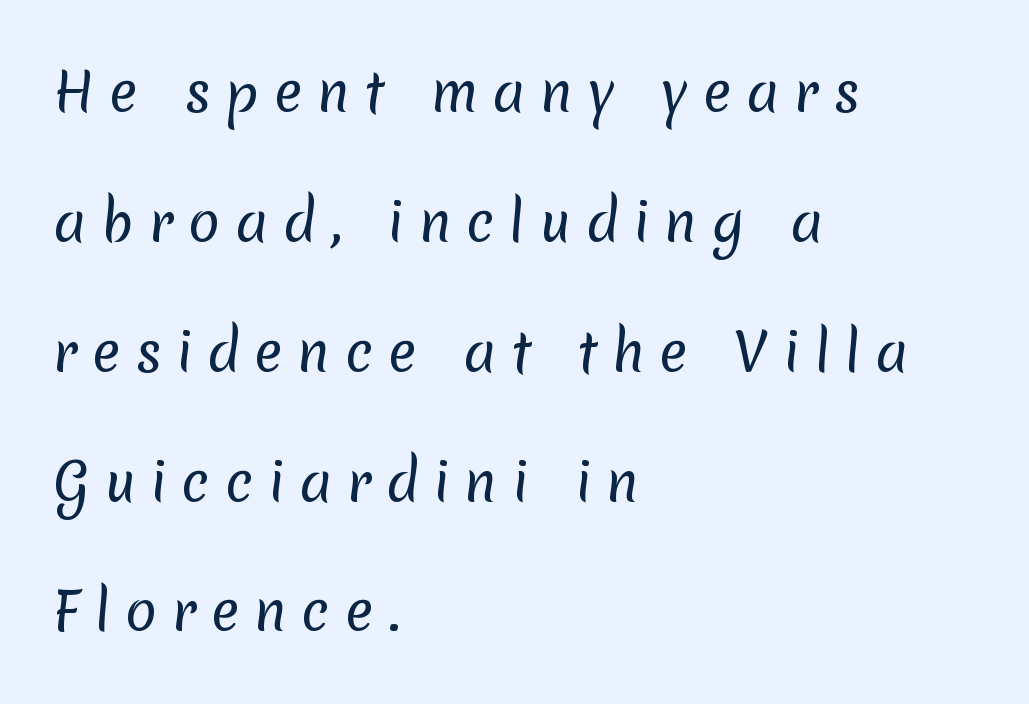
{"serif": "no", "bold": "no", "weight": "regular", "width": "normal", "stroke_contrast": "low", "x_height": "medium", "monospaced": "no", "underline": "no", "align": "left", "line_spacing": "loose", "line_spacing_ratio": 2.45, "letter_spacing": "wide", "letter_spacing_em": 0.27, "glyph_px": 53}
